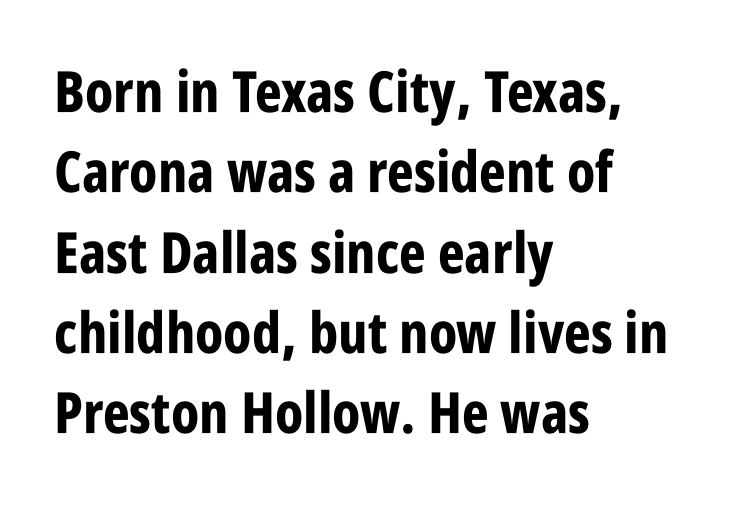
{"serif": "no", "italic": "no", "bold": "yes", "weight": "bold", "width": "condensed", "stroke_contrast": "low", "x_height": "large", "monospaced": "no", "underline": "no", "align": "left", "line_spacing": "normal", "line_spacing_ratio": 1.41, "letter_spacing": "normal", "letter_spacing_em": 0.0, "glyph_px": 57}
